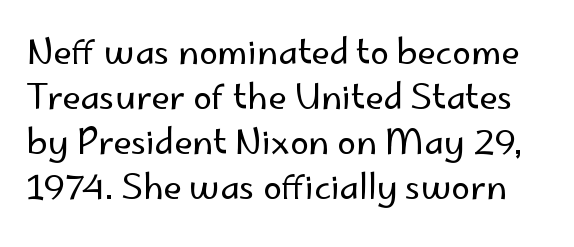
The image shows 34 px regular-weight sans-serif type, upright; set normal line spacing (1.32x), normal letter spacing, not underlined; low stroke contrast and a small x-height.
